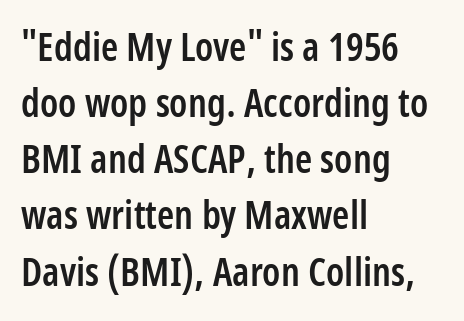
{"serif": "no", "italic": "no", "bold": "semi", "weight": "semibold", "width": "condensed", "stroke_contrast": "low", "x_height": "medium", "monospaced": "no", "underline": "no", "align": "left", "line_spacing": "normal", "line_spacing_ratio": 1.44, "letter_spacing": "normal", "letter_spacing_em": 0.0, "glyph_px": 39}
